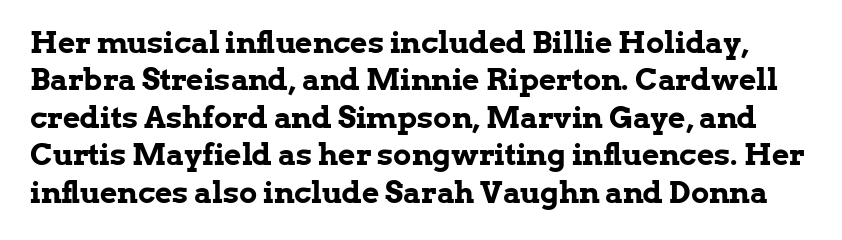
Whoever set this chose a conventional vertical rhythm. The sample has been set heavy, in full bold. The letters advance in unequal steps, a hallmark of proportional type. Each word holds together tightly as a unit, with standard inter-letter gaps. Honestly, there is no underline to notice here at all.
